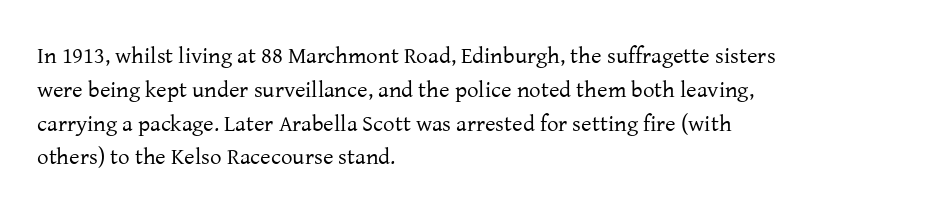
{"italic": "no", "bold": "no", "underline": "no", "align": "left", "line_spacing": "normal", "line_spacing_ratio": 1.47, "letter_spacing": "normal", "letter_spacing_em": 0.0, "glyph_px": 23}
